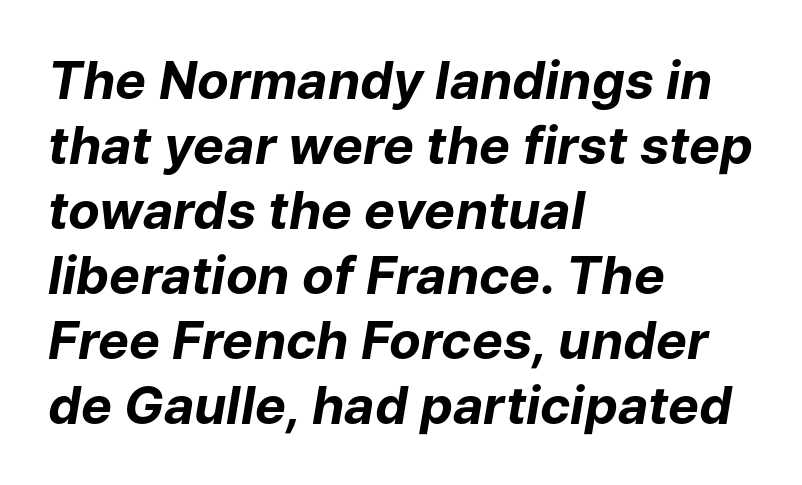
{"italic": "yes", "lean": "right", "slant_degrees": 9, "bold": "yes", "weight": "bold", "width": "normal", "stroke_contrast": "low", "x_height": "medium", "monospaced": "no", "underline": "no", "align": "left", "line_spacing": "normal", "line_spacing_ratio": 1.25, "letter_spacing": "normal", "letter_spacing_em": 0.0, "glyph_px": 52}
